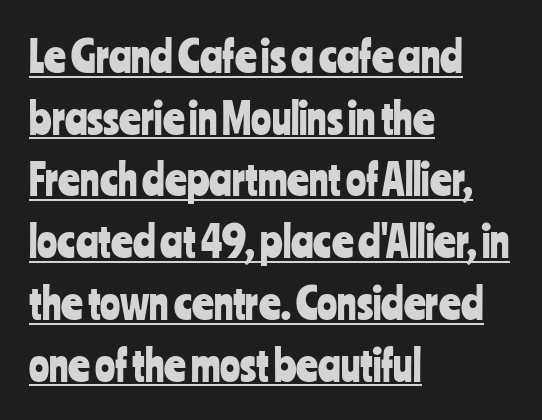
The image shows 42 px condensed sans-serif type, upright; set left-aligned, normal line spacing (1.47x), normal letter spacing, underlined; low stroke contrast and a medium x-height.
